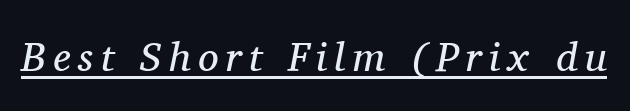
The image shows 41 px regular-weight serif type, italic (leaning right); set underlined; medium stroke contrast and a medium x-height.
